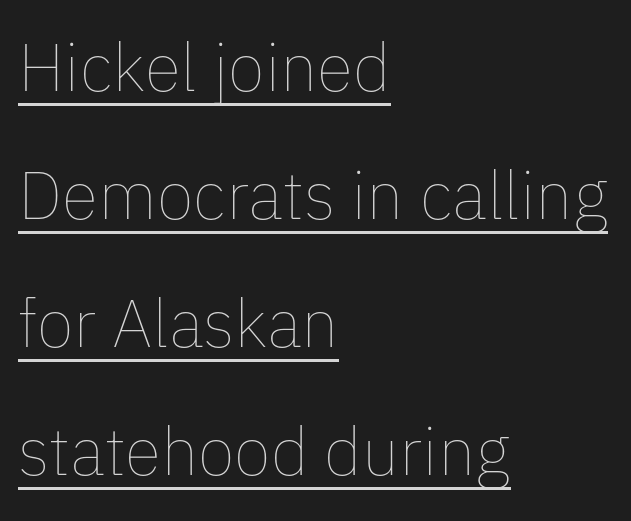
The passage shown is typed in a proportional face where columns would drift. The words here are underlined. Horizontally, the lines are justified to the leading edge only. Short note: letters normally spaced. A typesetter would mark this as roman, not italic. Reading down the column, the eye jumps a long way to each next line.
